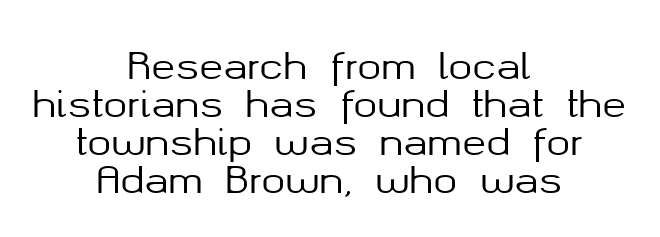
{"serif": "no", "italic": "no", "width": "normal", "stroke_contrast": "medium", "x_height": "medium", "monospaced": "no", "underline": "no", "align": "center", "line_spacing": "tight", "line_spacing_ratio": 1.06, "letter_spacing": "normal", "letter_spacing_em": 0.0, "glyph_px": 36}
